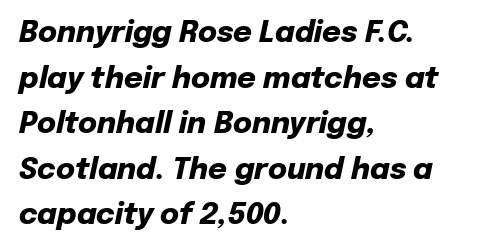
{"italic": "yes", "lean": "right", "slant_degrees": 12, "bold": "yes", "weight": "heavy", "width": "normal", "stroke_contrast": "low", "x_height": "medium", "monospaced": "no", "underline": "no", "align": "left", "line_spacing": "normal", "line_spacing_ratio": 1.57, "letter_spacing": "normal", "letter_spacing_em": 0.0, "glyph_px": 29}
